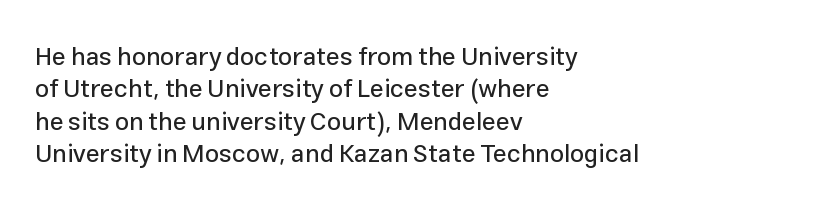
Q: Is the text italic (slanted)? A: No, it is upright.
Q: Is the text underlined? A: No.
Q: How is the paragraph aligned? A: Left-aligned.
Q: Is the spacing between letters normal or unusually wide? A: Normal.
Q: Is the spacing between lines tight, normal or loose? A: Normal.
